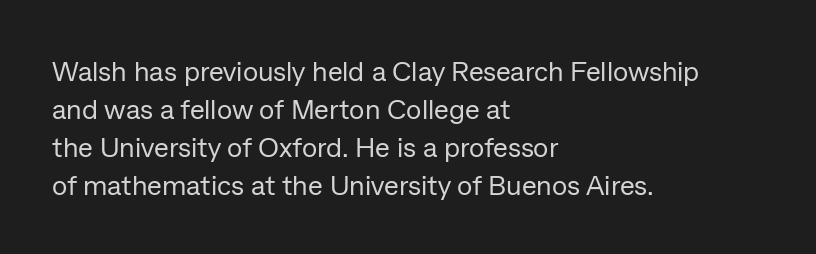
The face used here is rendered with its standard letterfit. Every character sits straight up, as roman type does. Baseline-to-baseline distance is the conventional proportion of letter height. These glyphs show unthickened strokes, regular width or finer. This is sans-serif lettering, the kind often seen on screens and signage. Check the space under the baseline: it is left empty.
